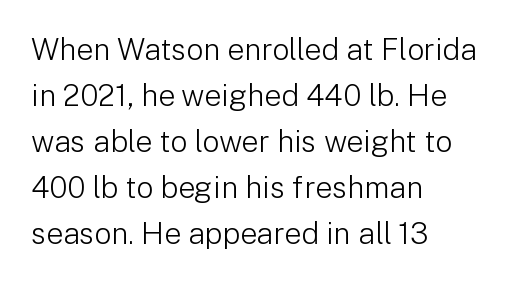
{"serif": "no", "italic": "no", "bold": "no", "weight": "light", "width": "normal", "stroke_contrast": "low", "x_height": "medium", "monospaced": "no", "underline": "no", "align": "left", "line_spacing": "normal", "line_spacing_ratio": 1.53, "letter_spacing": "normal", "letter_spacing_em": 0.0, "glyph_px": 30}
